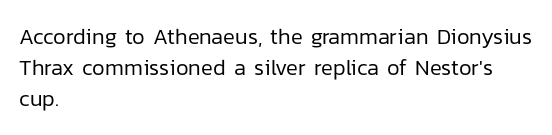
Every row of glyphs begins at an identical x-position on the left. The typesetting does not lean heavy: it is not bold. One glance says typical: line gaps are just what's usual. Underlining? Definitely not there.
